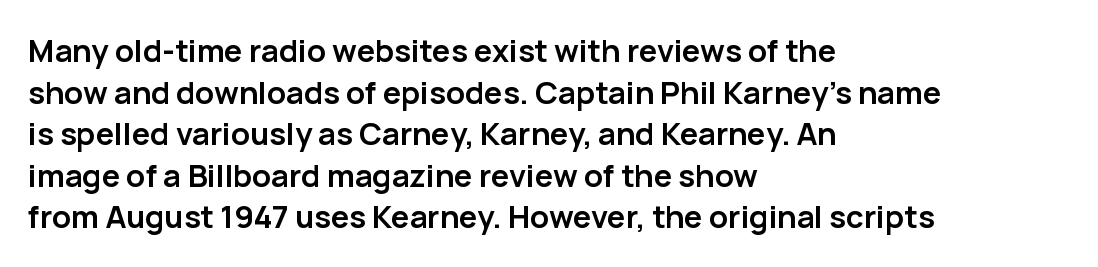
Q: Is the text bold? A: Yes.
Q: Is the text italic (slanted)? A: No, it is upright.
Q: Is the typeface a serif or a sans-serif typeface? A: Sans-serif.
Q: Is the text underlined? A: No.
Q: How is the paragraph aligned? A: Left-aligned.
Q: Is the spacing between letters normal or unusually wide? A: Normal.
Q: Is the spacing between lines tight, normal or loose? A: Normal.
Q: Width (condensed, normal, or wide)? A: Normal.
Q: Stroke contrast? A: Low.
Q: x-height? A: Medium.
Q: Monospaced? A: No.
